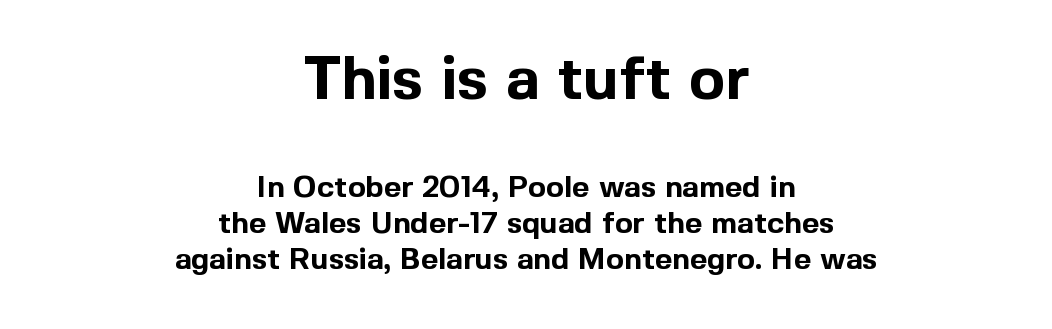
{"serif": "no", "italic": "no", "bold": "yes", "weight": "bold", "width": "normal", "x_height": "medium", "monospaced": "no", "underline": "no", "align": "center", "line_spacing_ratio": 1.2, "letter_spacing": "normal", "letter_spacing_em": 0.0, "larger_block": "first", "size_ratio": 2.0, "glyph_px": 60}
